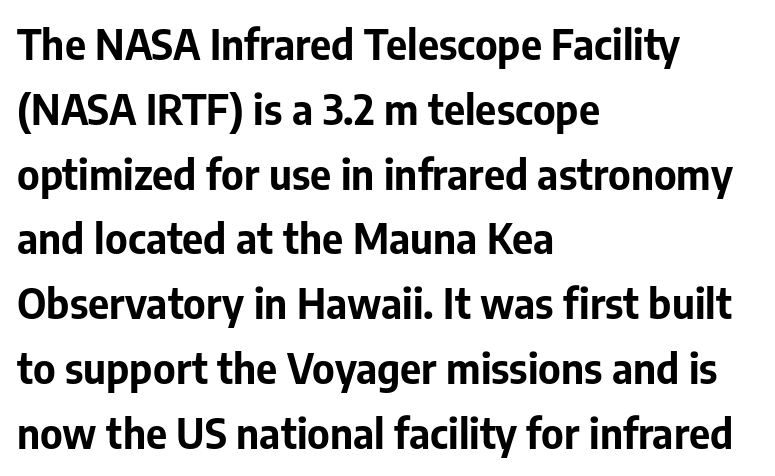
The image shows 41 px bold sans-serif type, upright; set left-aligned, normal line spacing (1.58x), normal letter spacing, not underlined; low stroke contrast and a medium x-height.
